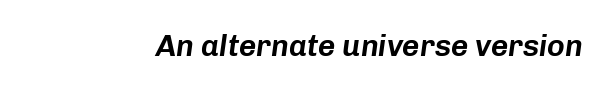
Q: Is the text italic (slanted)? A: Yes, it leans right by about 8 degrees.
Q: Is the text underlined? A: No.
Q: Is the spacing between letters normal or unusually wide? A: Normal.
Q: Width (condensed, normal, or wide)? A: Normal.
Q: Stroke contrast? A: Low.
Q: x-height? A: Medium.
Q: Monospaced? A: No.
